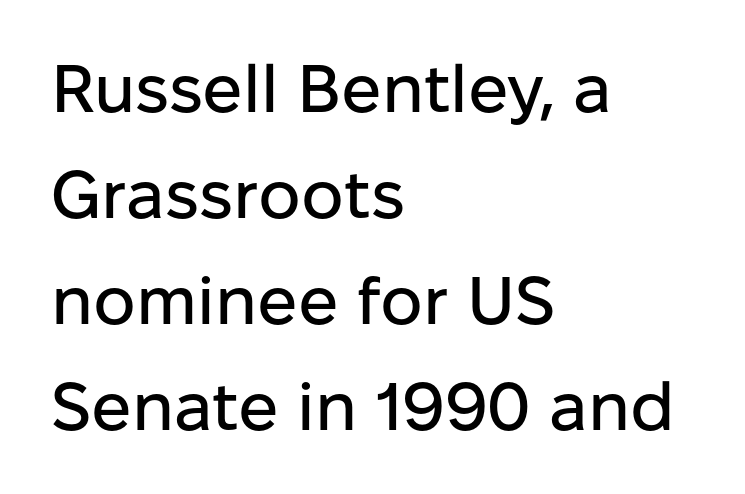
Q: Is the text italic (slanted)? A: No, it is upright.
Q: Is the typeface a serif or a sans-serif typeface? A: Sans-serif.
Q: Is the text underlined? A: No.
Q: How is the paragraph aligned? A: Left-aligned.
Q: Is the spacing between letters normal or unusually wide? A: Normal.
Q: Is the spacing between lines tight, normal or loose? A: Normal.
Q: Width (condensed, normal, or wide)? A: Normal.
Q: Stroke contrast? A: Low.
Q: x-height? A: Medium.
Q: Monospaced? A: No.
